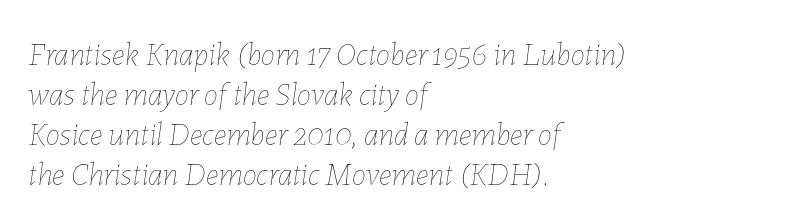
{"italic": "yes", "lean": "right", "slant_degrees": 7, "bold": "no", "weight": "thin", "width": "normal", "stroke_contrast": "low", "x_height": "medium", "monospaced": "no", "underline": "no", "align": "left", "line_spacing": "normal", "line_spacing_ratio": 1.25, "letter_spacing": "normal", "letter_spacing_em": 0.0, "glyph_px": 32}
